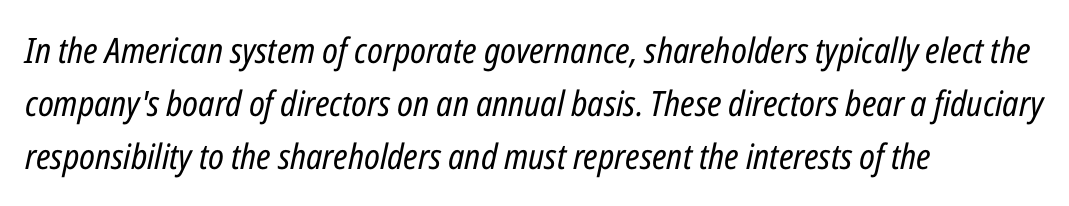
The image shows 35 px regular-weight, condensed type, italic (leaning right); set left-aligned, normal line spacing (1.52x), normal letter spacing, not underlined; low stroke contrast and a medium x-height.
